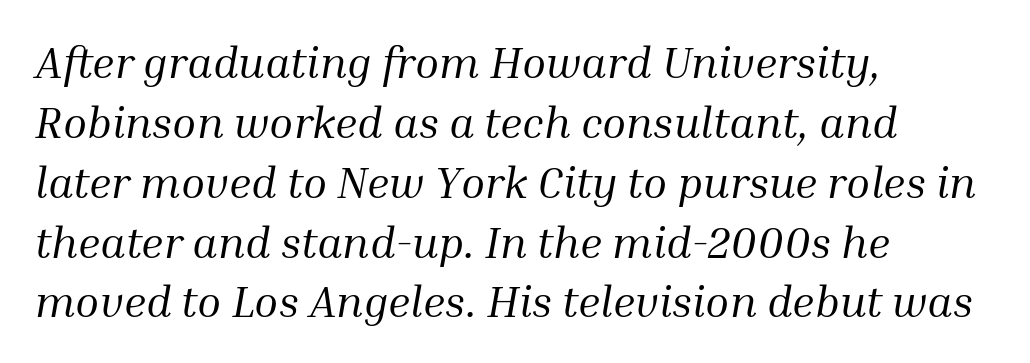
The image shows 44 px regular-weight serif type, italic (leaning right); set left-aligned, normal line spacing (1.36x), normal letter spacing, not underlined; medium stroke contrast and a medium x-height.
